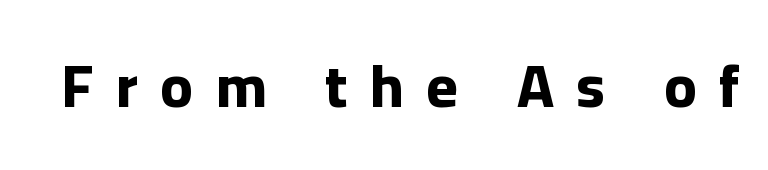
{"serif": "no", "italic": "no", "bold": "yes", "weight": "bold", "width": "normal", "stroke_contrast": "low", "x_height": "medium", "monospaced": "no", "underline": "no", "letter_spacing": "wide", "letter_spacing_em": 0.38, "glyph_px": 60}
